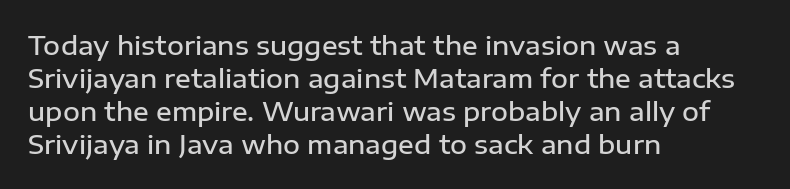
Q: Is the text bold? A: Semi-bold.
Q: Is the text italic (slanted)? A: No, it is upright.
Q: Is the text underlined? A: No.
Q: How is the paragraph aligned? A: Left-aligned.
Q: Is the spacing between letters normal or unusually wide? A: Normal.
Q: Is the spacing between lines tight, normal or loose? A: Normal.
